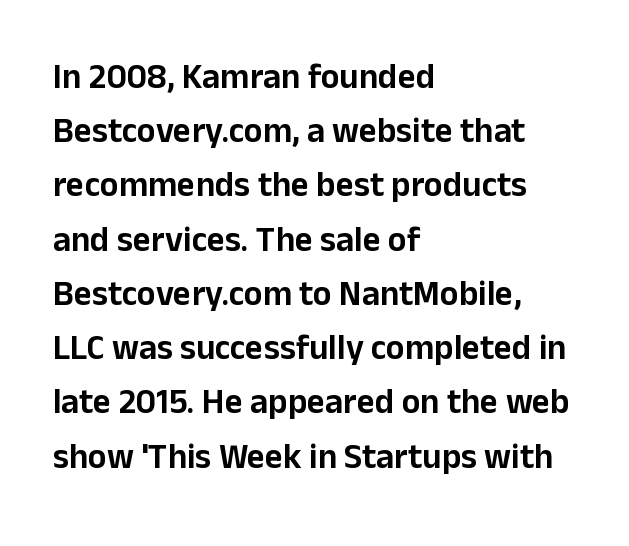
The image shows 35 px sans-serif type, upright; set left-aligned, normal line spacing (1.55x), normal letter spacing, not underlined; low stroke contrast and a medium x-height.
